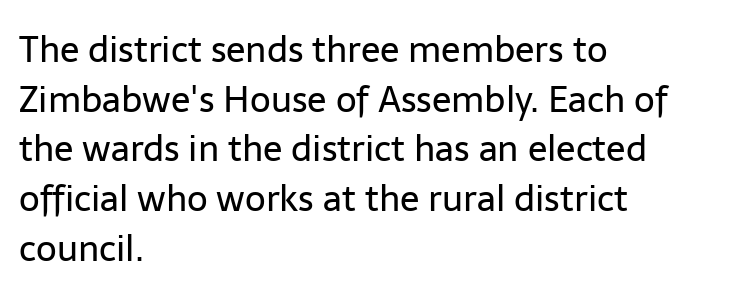
The image shows 36 px regular-weight sans-serif type, upright; set left-aligned, normal line spacing (1.38x), normal letter spacing, not underlined; low stroke contrast and a medium x-height.
